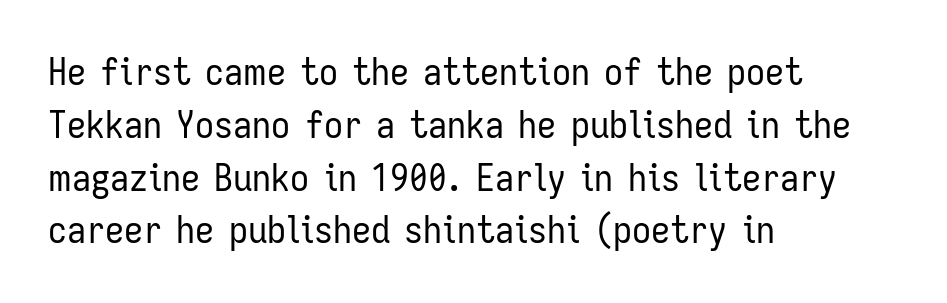
This is the regular roman posture of the typeface. Honestly, the letter spacing is just normal — you wouldn't notice it. Think standard paragraph weight, or any step lighter than that. Has an underline been added? It has not. The letters carry no serifs — their stems end cleanly without finishing strokes.
